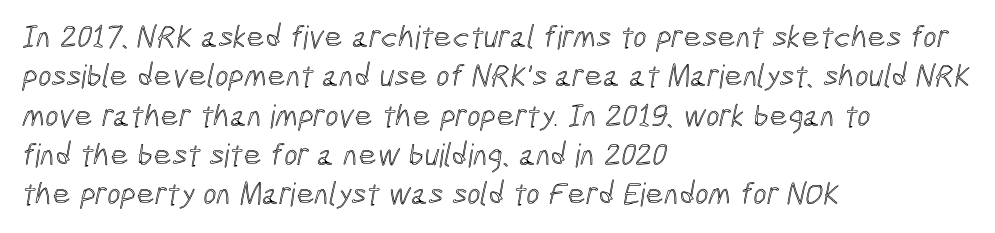
The image shows 32 px condensed type; set left-aligned, line spacing 1.23x, normal letter spacing, not underlined; a medium x-height.
